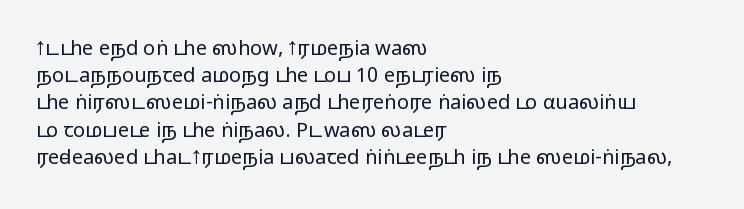
The image shows 20 px text type, upright; set left-aligned, normal line spacing (1.36x), normal letter spacing, not underlined.
